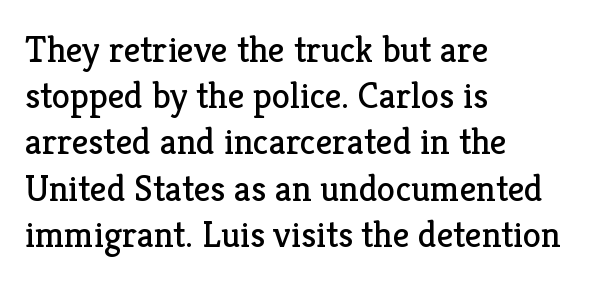
Q: Is the text bold? A: No.
Q: Is the text italic (slanted)? A: No, it is upright.
Q: Is the typeface a serif or a sans-serif typeface? A: Serif.
Q: Is the text underlined? A: No.
Q: How is the paragraph aligned? A: Left-aligned.
Q: Is the spacing between letters normal or unusually wide? A: Normal.
Q: Is the spacing between lines tight, normal or loose? A: Normal.
Q: Width (condensed, normal, or wide)? A: Normal.
Q: Stroke contrast? A: Low.
Q: x-height? A: Medium.
Q: Monospaced? A: No.
